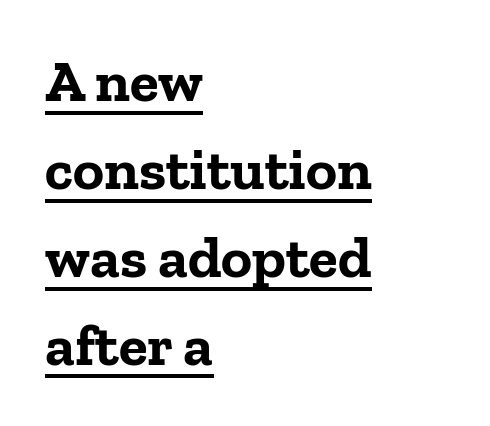
Horizontal alignment here is leftward, the default for most running prose. The face used here is proportionally spaced, like ordinary book or web type. Tracking value appears to be zero — textbook default spacing. This rendering features underlined lettering. Normally led — the rows are evenly, conventionally spaced.
